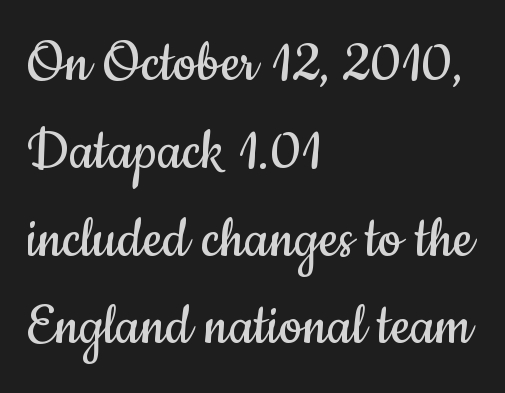
Regular leading. A typesetter would label this face a sans. Each word holds together tightly as a unit, with standard inter-letter gaps. The gap between lines stays unmarked. The paragraph has a hard left edge and a soft right edge.
